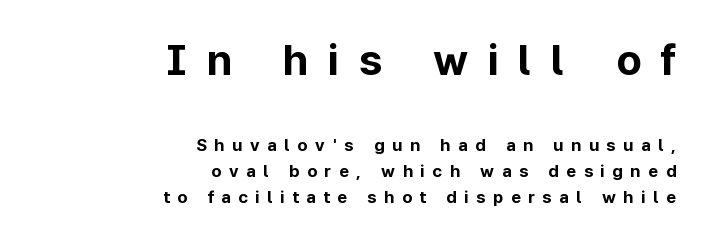
The image shows 43 px bold sans-serif type, upright; set right-aligned, normal line spacing (1.53x), unusually wide letter spacing (+0.45 em), not underlined; the first (top) block is 2.53x larger; low stroke contrast and a medium x-height.
